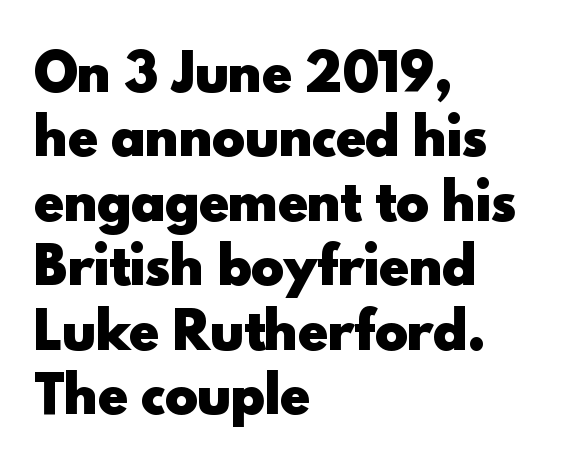
{"serif": "no", "italic": "no", "bold": "yes", "weight": "heavy", "width": "normal", "x_height": "small", "monospaced": "no", "underline": "no", "align": "left", "line_spacing": "normal", "line_spacing_ratio": 1.29, "letter_spacing": "normal", "letter_spacing_em": 0.0, "glyph_px": 50}
